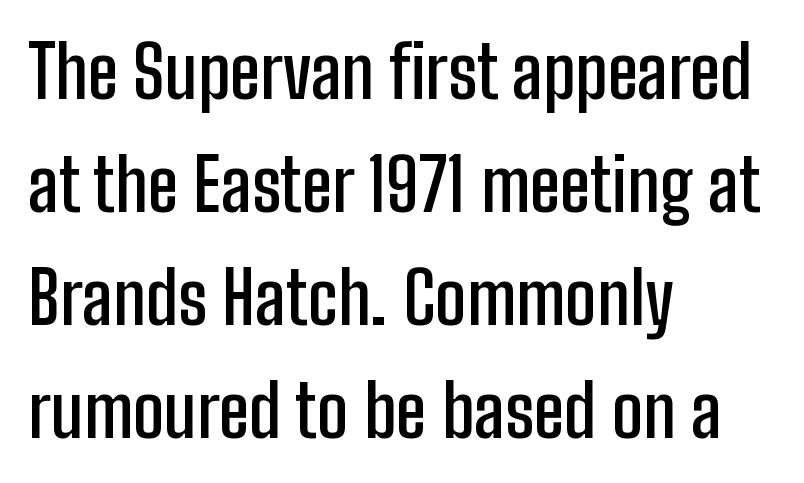
{"serif": "no", "italic": "no", "bold": "semi", "weight": "semibold", "width": "condensed", "stroke_contrast": "low", "x_height": "medium", "monospaced": "no", "underline": "no", "align": "left", "line_spacing": "normal", "line_spacing_ratio": 1.57, "letter_spacing": "normal", "letter_spacing_em": 0.0, "glyph_px": 72}
